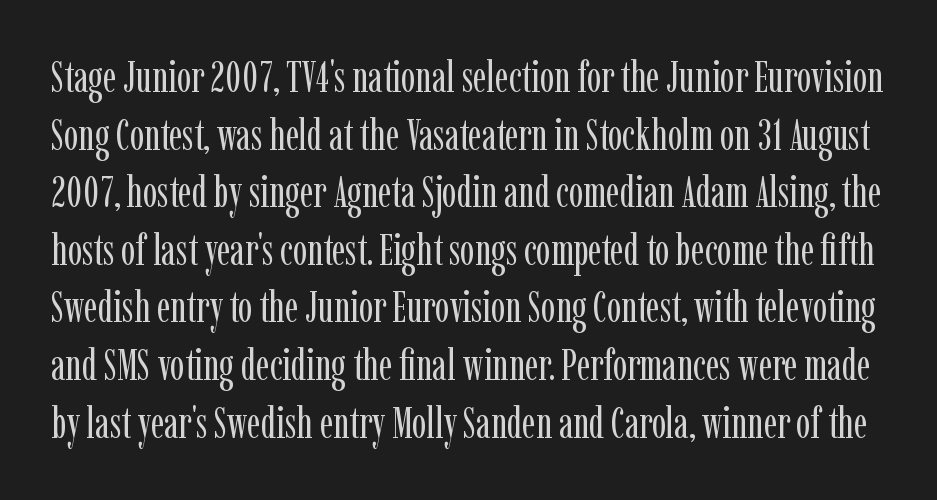
The lettering stays uniformly vertical, giving the passage a roman look. Whoever set this chose a conventional vertical rhythm. Each letter's strokes conclude with small projecting serifs. Lines of text with bare space underneath. The letterforms sit shoulder to shoulder at normal distance.
